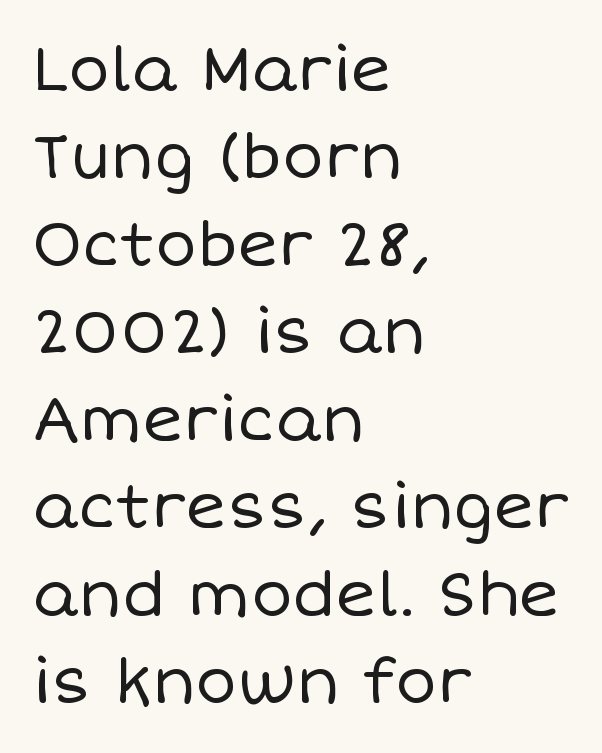
{"italic": "no", "bold": "no", "weight": "regular", "width": "normal", "stroke_contrast": "low", "x_height": "large", "monospaced": "no", "underline": "no", "align": "left", "line_spacing": "normal", "line_spacing_ratio": 1.41, "letter_spacing": "normal", "letter_spacing_em": 0.0, "glyph_px": 62}
